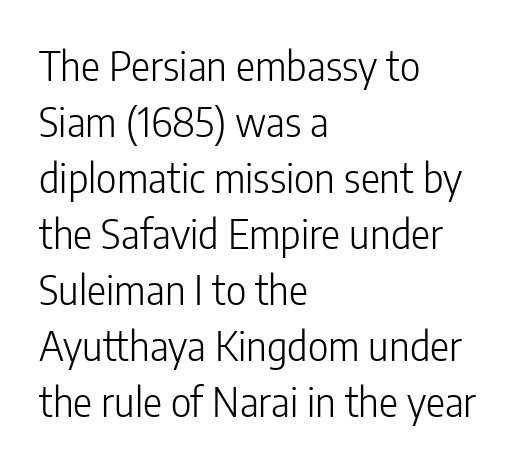
{"serif": "no", "italic": "no", "bold": "no", "weight": "light", "width": "condensed", "stroke_contrast": "low", "x_height": "medium", "monospaced": "no", "underline": "no", "align": "left", "line_spacing": "normal", "line_spacing_ratio": 1.4, "letter_spacing": "normal", "letter_spacing_em": 0.0, "glyph_px": 40}
